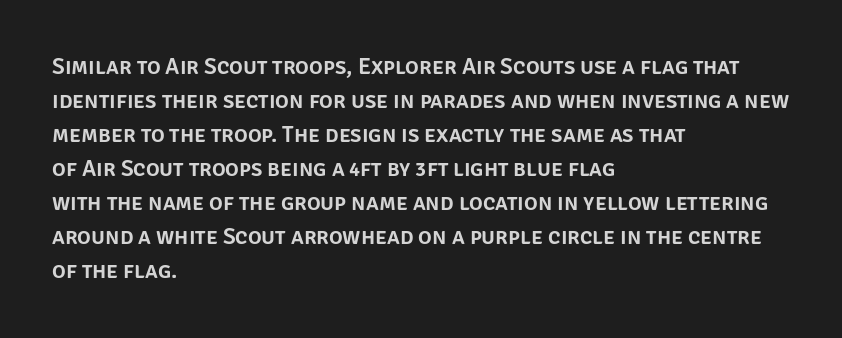
The image shows 23 px text type, upright; set left-aligned, normal line spacing (1.48x), normal letter spacing, not underlined.
